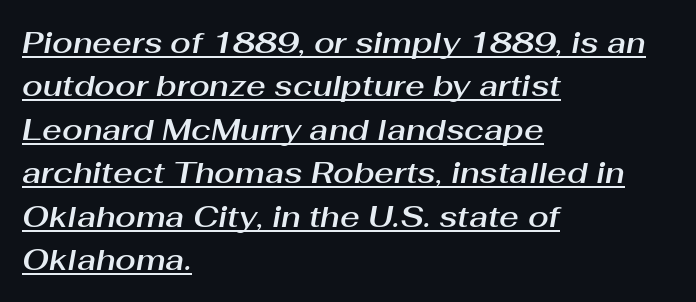
The type is set solid horizontally, with unmodified tracking. Looks like regular typesetting: each glyph gets only the width it needs. Does the copy run flush right? No — it runs flush left. If you measured baseline to baseline, you'd find a middling distance. Tall strokes in this sample are angled rather than plumb.
